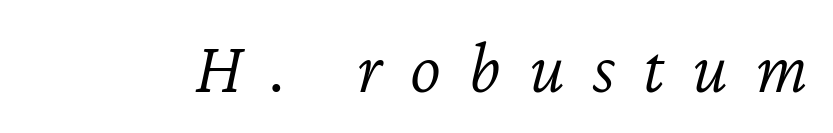
Q: Is the text bold? A: No.
Q: Is the text italic (slanted)? A: Yes, it leans right by about 12 degrees.
Q: Is the text underlined? A: No.
Q: Is the spacing between letters normal or unusually wide? A: Unusually wide.
Q: Width (condensed, normal, or wide)? A: Normal.
Q: Stroke contrast? A: Low.
Q: x-height? A: Medium.
Q: Monospaced? A: No.
